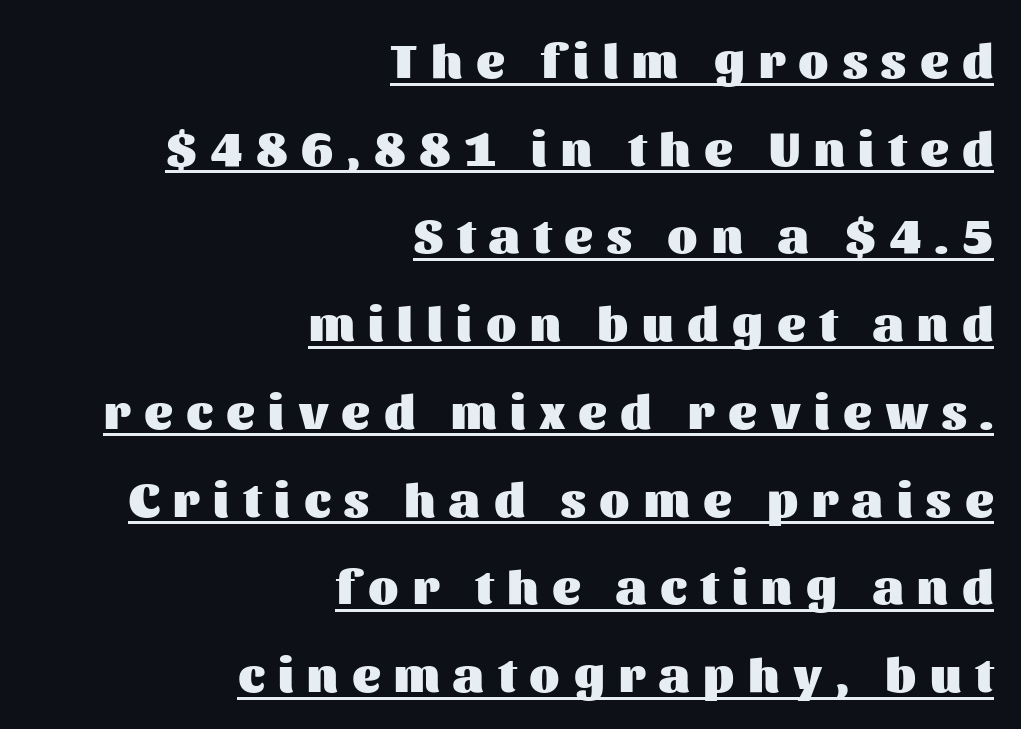
Q: Is the text bold? A: Yes.
Q: Is the text italic (slanted)? A: No, it is upright.
Q: Is the typeface a serif or a sans-serif typeface? A: Sans-serif.
Q: Is the text underlined? A: Yes.
Q: How is the paragraph aligned? A: Right-aligned.
Q: Is the spacing between letters normal or unusually wide? A: Unusually wide.
Q: Width (condensed, normal, or wide)? A: Normal.
Q: Stroke contrast? A: Medium.
Q: x-height? A: Medium.
Q: Monospaced? A: No.
